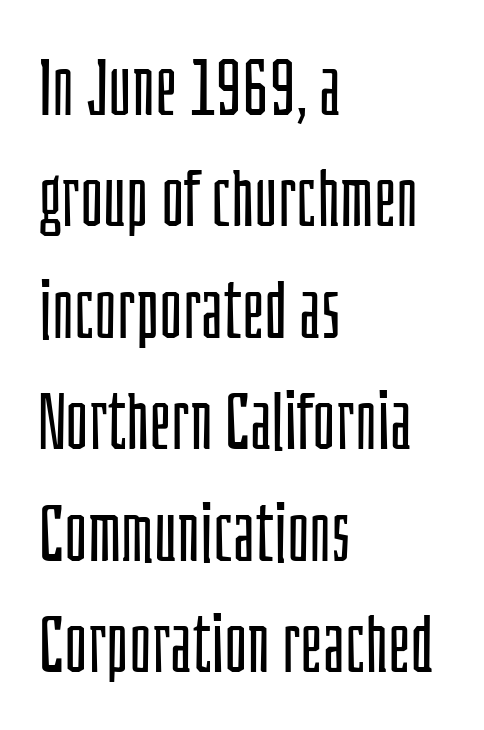
{"serif": "no", "italic": "no", "bold": "no", "weight": "light", "width": "condensed", "stroke_contrast": "low", "x_height": "large", "monospaced": "no", "underline": "no", "align": "left", "line_spacing": "normal", "line_spacing_ratio": 1.41, "letter_spacing": "normal", "letter_spacing_em": 0.0, "glyph_px": 79}
